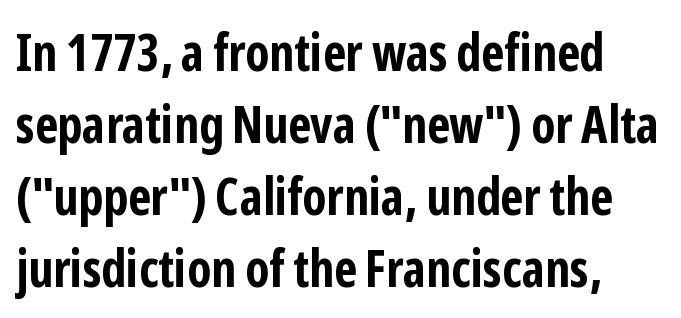
{"serif": "no", "italic": "no", "bold": "yes", "weight": "bold", "width": "condensed", "stroke_contrast": "low", "x_height": "medium", "monospaced": "no", "underline": "no", "line_spacing": "normal", "line_spacing_ratio": 1.41, "letter_spacing": "normal", "letter_spacing_em": 0.0, "glyph_px": 51}
